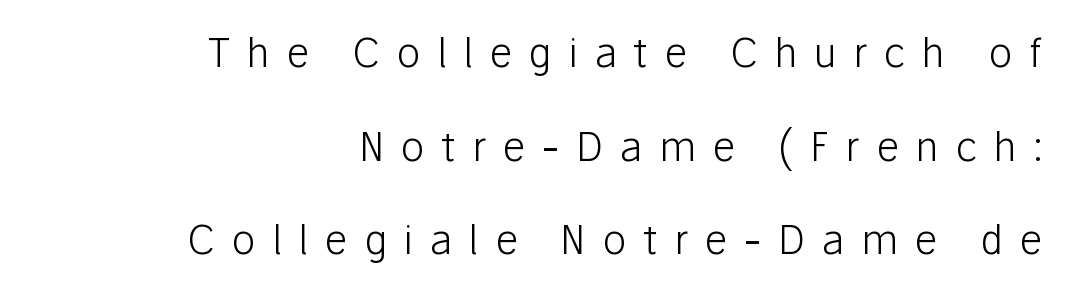
{"serif": "no", "italic": "no", "bold": "no", "weight": "light", "width": "normal", "stroke_contrast": "low", "x_height": "medium", "monospaced": "no", "underline": "no", "align": "right", "line_spacing": "loose", "line_spacing_ratio": 2.34, "letter_spacing": "wide", "letter_spacing_em": 0.41, "glyph_px": 40}
